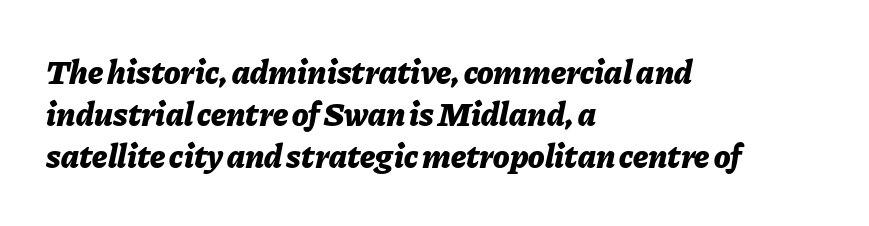
These lines are rendered in a variable-pitch font. Each row of text sits above clean, open space. Heft: maximum for text — a bold. This is oblique type, the kind used for emphasis or titles. A typesetter would call this zero additional tracking. Every row of glyphs begins at an identical x-position on the left.
